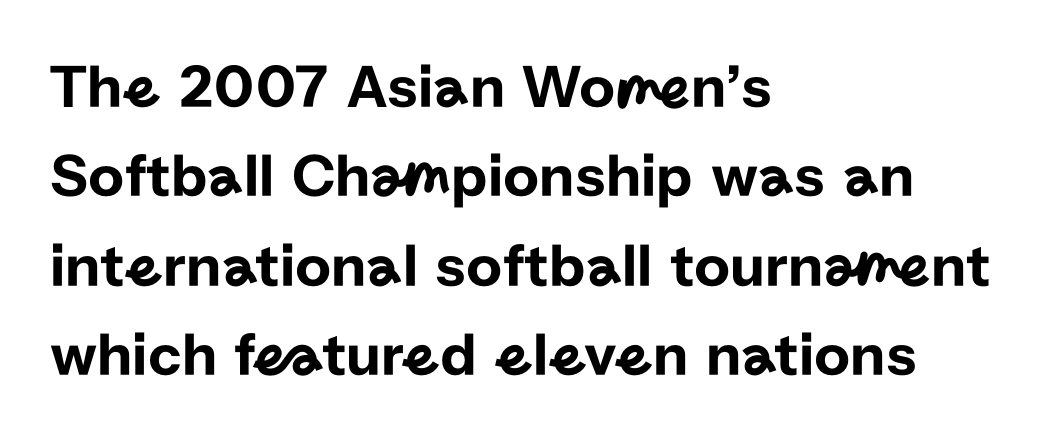
Every row of glyphs begins at an identical x-position on the left. Unlike a traditional serif, this face leaves its strokes unadorned. The area under the type is left untouched. Posture: upright roman. A typesetter would call this proportional, since set widths differ per character.
